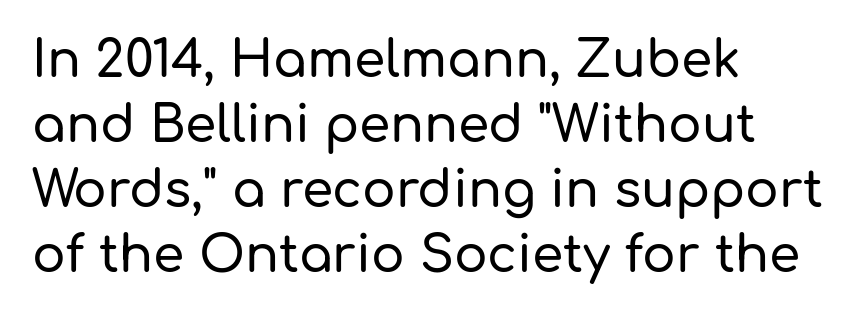
{"serif": "no", "italic": "no", "width": "normal", "stroke_contrast": "low", "x_height": "medium", "monospaced": "no", "underline": "no", "align": "left", "line_spacing": "normal", "line_spacing_ratio": 1.3, "letter_spacing": "normal", "letter_spacing_em": 0.0, "glyph_px": 50}
